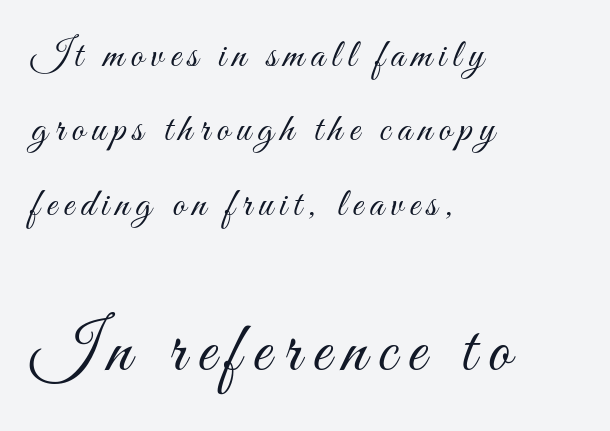
Q: Is the text bold? A: No.
Q: Is the text italic (slanted)? A: Yes.
Q: Is the text underlined? A: No.
Q: How is the paragraph aligned? A: Left-aligned.
Q: Which block of text is set in a larger size, the first (top) or the second (bottom)? A: The second (bottom) one.
Q: Width (condensed, normal, or wide)? A: Condensed.
Q: Stroke contrast? A: Medium.
Q: x-height? A: Small.
Q: Monospaced? A: No.
